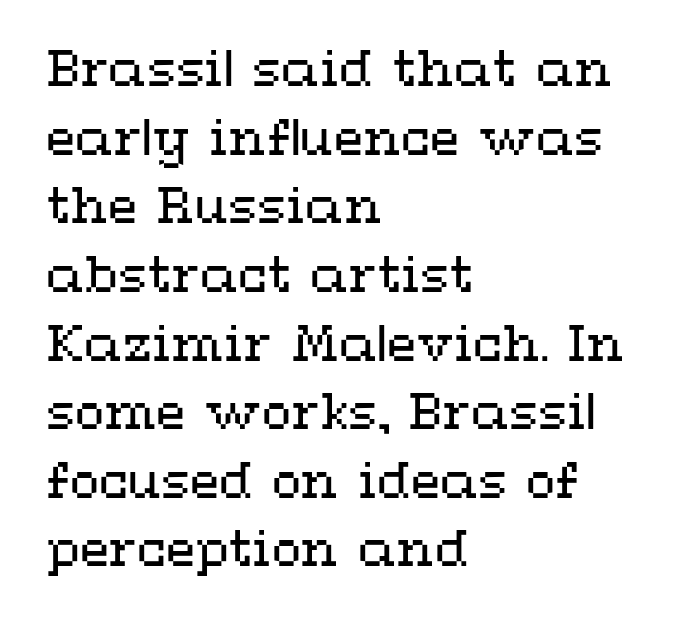
This is the regular roman posture of the typeface. Character widths vary here, with narrow letters taking less room than wide ones. Nobody drew a line under any word here. You could call the tracking neutral — neither tight nor loose.
